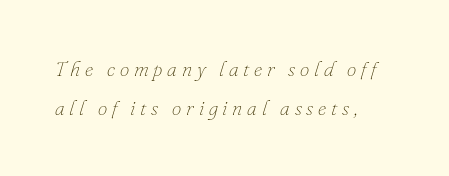
{"italic": "yes", "lean": "right", "slant_degrees": 16, "bold": "no", "underline": "no", "align": "left", "line_spacing_ratio": 1.85, "letter_spacing": "wide", "letter_spacing_em": 0.23, "glyph_px": 21}
